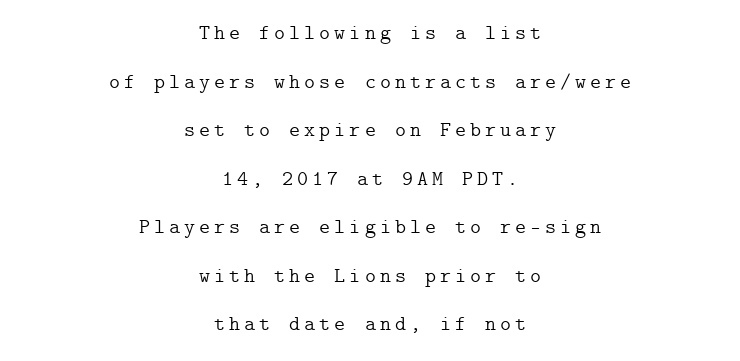
Each line is balanced around a shared central axis. Unmarked baselines from the first word to the last. The type sits square on the baseline with zero lean. Stroke mass is kept to a normal reading level or below.
